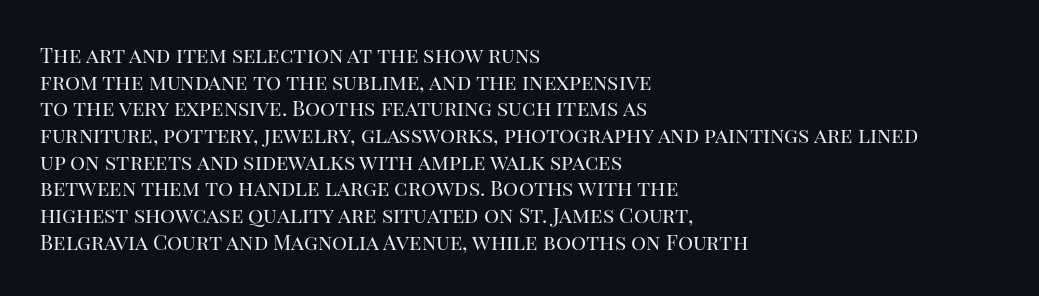
Summary of weight: not heavy and not bold. The vertical gap from one line to the next is medium. The type is set solid horizontally, with unmodified tracking. No italicization has been applied; the sample stays upright. The paragraph shown leans on its left margin. The gap between lines stays unmarked.
